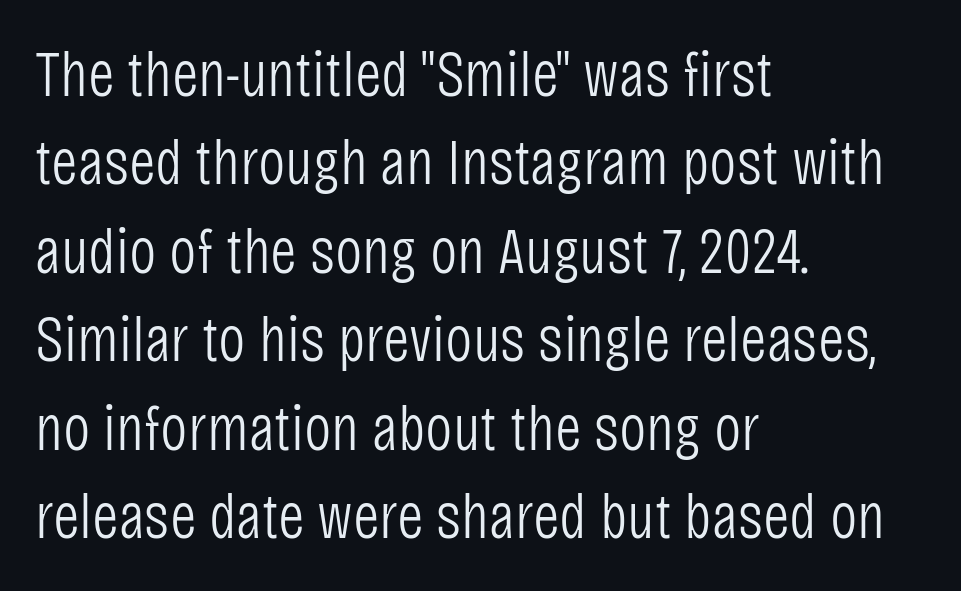
{"serif": "no", "italic": "no", "bold": "no", "weight": "light", "width": "condensed", "stroke_contrast": "low", "x_height": "large", "monospaced": "no", "underline": "no", "align": "left", "line_spacing": "normal", "line_spacing_ratio": 1.36, "letter_spacing": "normal", "letter_spacing_em": 0.0, "glyph_px": 65}
